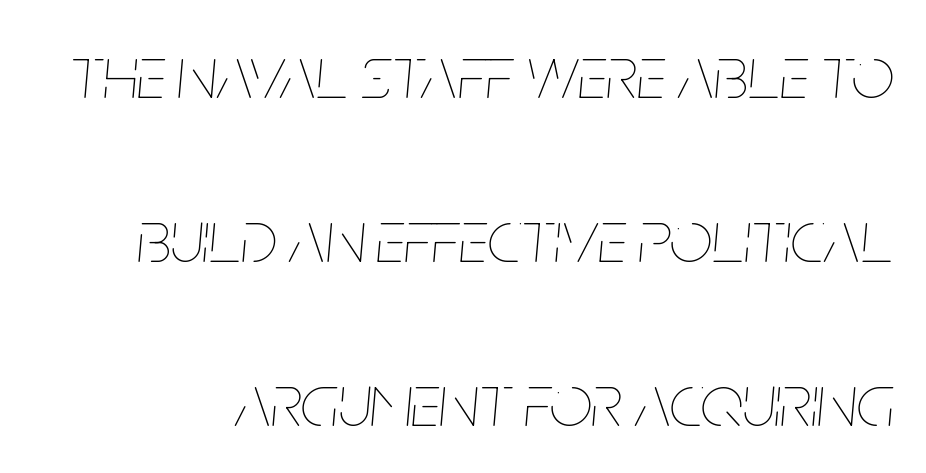
{"italic": "yes", "lean": "right", "slant_degrees": 5, "bold": "no", "weight": "thin", "width": "condensed", "stroke_contrast": "low", "x_height": "large", "monospaced": "no", "underline": "no", "line_spacing": "loose", "line_spacing_ratio": 2.19, "letter_spacing": "normal", "letter_spacing_em": 0.0, "glyph_px": 75}
